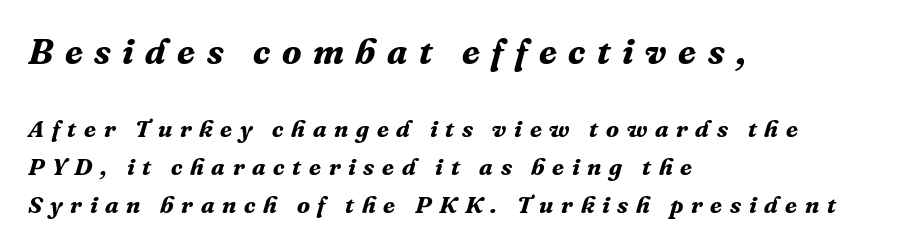
The image shows 36 px bold serif type, italic (leaning right); set left-aligned, normal line spacing (1.57x), unusually wide letter spacing (+0.32 em), not underlined; the first (top) block is 1.5x larger; medium stroke contrast and a medium x-height.
